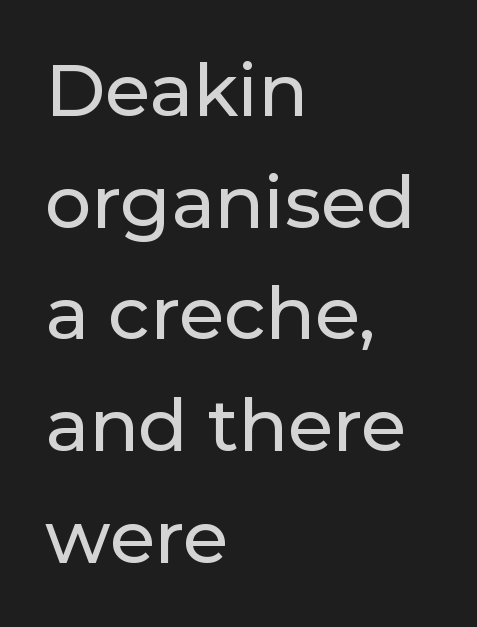
The letters advance in unequal steps, a hallmark of proportional type. A student would call this left alignment; a typographer would say flush left, rag right. How are the letters spaced? Ordinarily, with no added tracking. Every stem runs plumb, perpendicular to the baseline. Does the leading feel generous? No, just average. Observe the absence of serifs on each vertical stroke in this sample.
